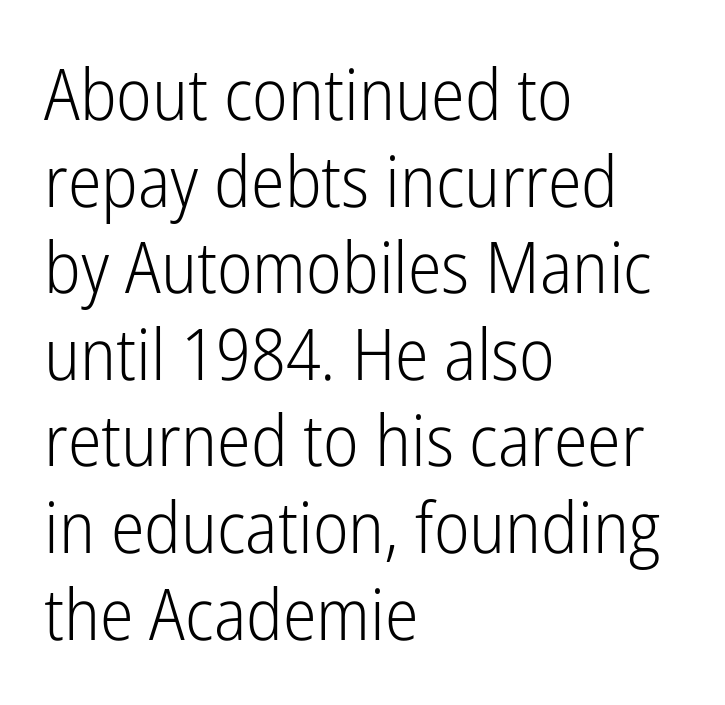
Is the block centered? No — it sits flush against the left margin. Look at the bottom of the vertical strokes: they stop flat, with no serifs. The strokes carry an ordinary text weight at most. Is this a fixed-width face? No — the glyphs have proportional, varying widths.
